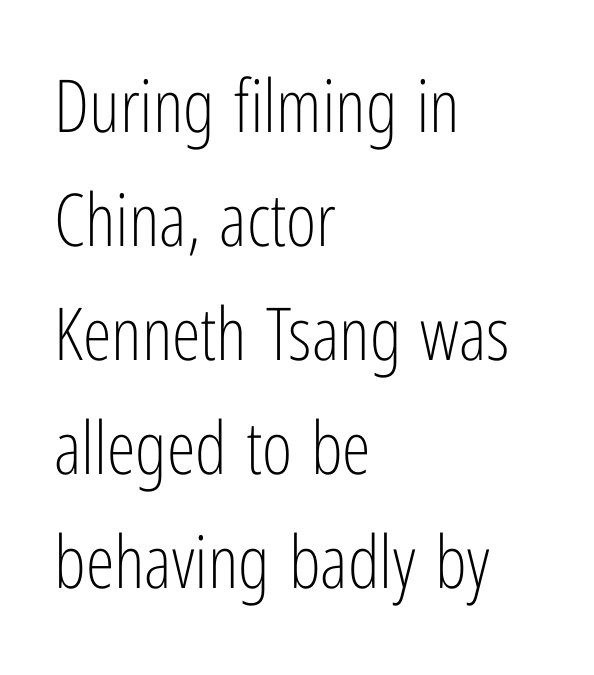
Q: Is the text bold? A: No.
Q: Is the text italic (slanted)? A: No, it is upright.
Q: Is the typeface a serif or a sans-serif typeface? A: Sans-serif.
Q: Is the text underlined? A: No.
Q: How is the paragraph aligned? A: Left-aligned.
Q: Is the spacing between letters normal or unusually wide? A: Normal.
Q: Is the spacing between lines tight, normal or loose? A: Normal.
Q: Width (condensed, normal, or wide)? A: Condensed.
Q: Stroke contrast? A: Low.
Q: x-height? A: Medium.
Q: Monospaced? A: No.
